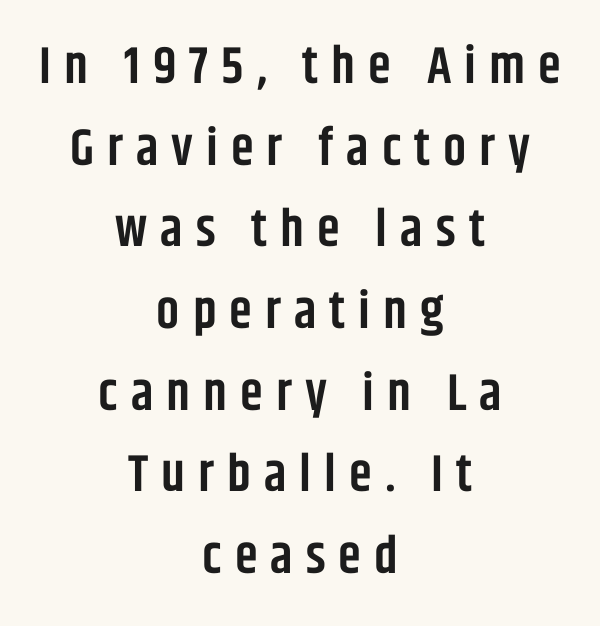
{"serif": "no", "italic": "no", "bold": "semi", "weight": "semibold", "width": "condensed", "stroke_contrast": "low", "x_height": "large", "monospaced": "no", "underline": "no", "align": "center", "line_spacing": "normal", "line_spacing_ratio": 1.57, "letter_spacing": "wide", "letter_spacing_em": 0.25, "glyph_px": 52}
